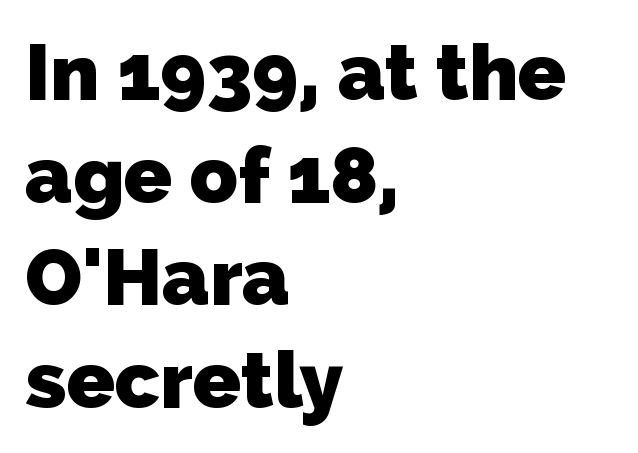
{"serif": "no", "bold": "yes", "weight": "heavy", "width": "normal", "stroke_contrast": "low", "x_height": "medium", "monospaced": "no", "underline": "no", "align": "left", "line_spacing": "normal", "line_spacing_ratio": 1.3, "letter_spacing": "normal", "letter_spacing_em": 0.0, "glyph_px": 79}
